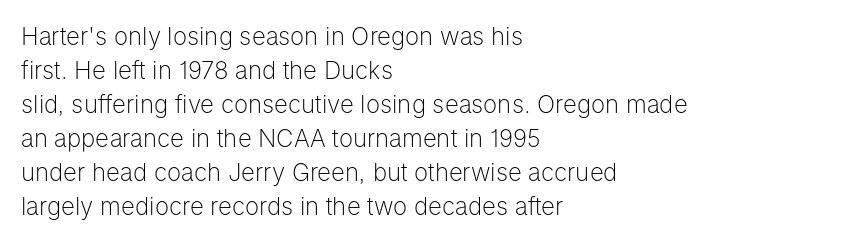
The image shows 24 px text type, upright; set left-aligned, normal line spacing (1.42x), normal letter spacing, not underlined.
